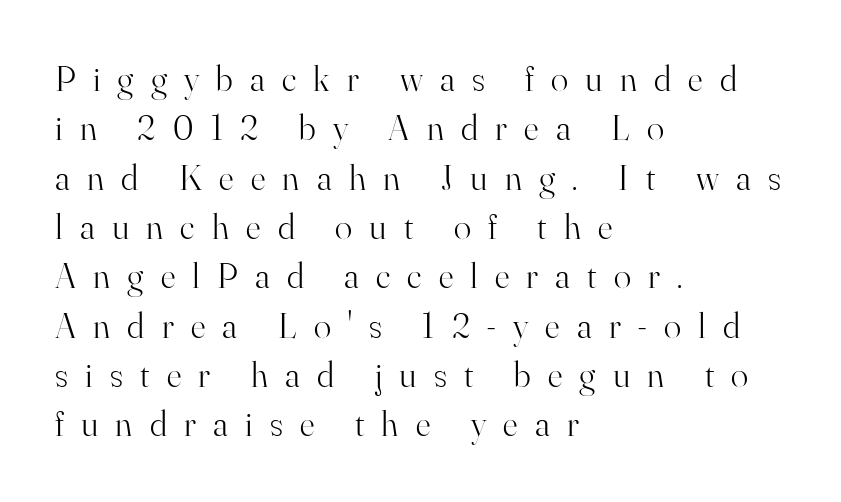
Q: Is the text bold? A: No.
Q: Is the text italic (slanted)? A: No, it is upright.
Q: Is the typeface a serif or a sans-serif typeface? A: Serif.
Q: Is the text underlined? A: No.
Q: How is the paragraph aligned? A: Left-aligned.
Q: Is the spacing between letters normal or unusually wide? A: Unusually wide.
Q: Is the spacing between lines tight, normal or loose? A: Normal.
Q: Width (condensed, normal, or wide)? A: Normal.
Q: Stroke contrast? A: High.
Q: x-height? A: Small.
Q: Monospaced? A: No.
